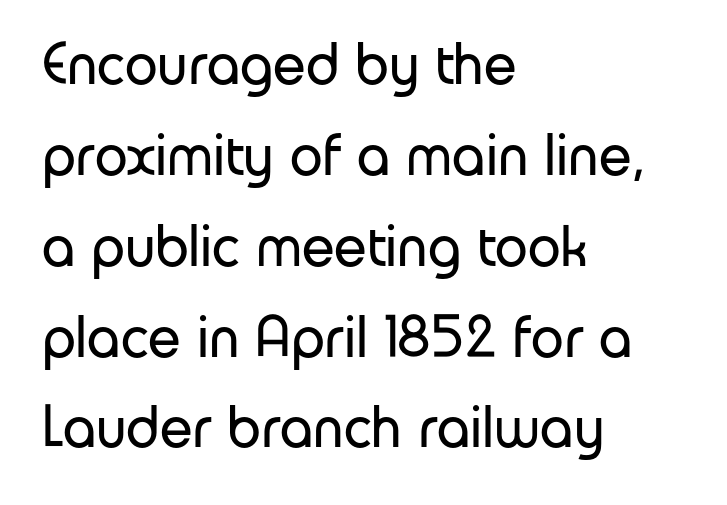
Q: Is the text bold? A: No.
Q: Is the text italic (slanted)? A: No, it is upright.
Q: Is the typeface a serif or a sans-serif typeface? A: Sans-serif.
Q: Is the text underlined? A: No.
Q: How is the paragraph aligned? A: Left-aligned.
Q: Is the spacing between letters normal or unusually wide? A: Normal.
Q: Is the spacing between lines tight, normal or loose? A: Normal.
Q: Width (condensed, normal, or wide)? A: Normal.
Q: Stroke contrast? A: Low.
Q: x-height? A: Medium.
Q: Monospaced? A: No.
